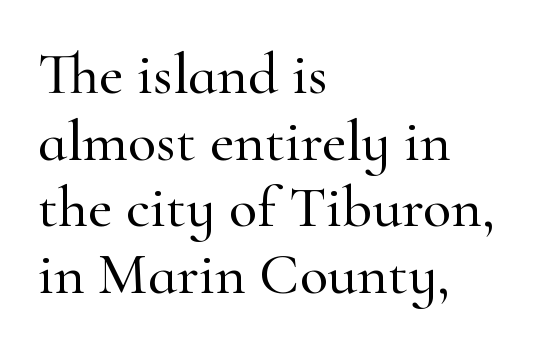
{"serif": "yes", "italic": "no", "width": "normal", "stroke_contrast": "high", "x_height": "small", "monospaced": "no", "underline": "no", "align": "left", "line_spacing": "tight", "line_spacing_ratio": 1.13, "letter_spacing": "normal", "letter_spacing_em": 0.0, "glyph_px": 59}
